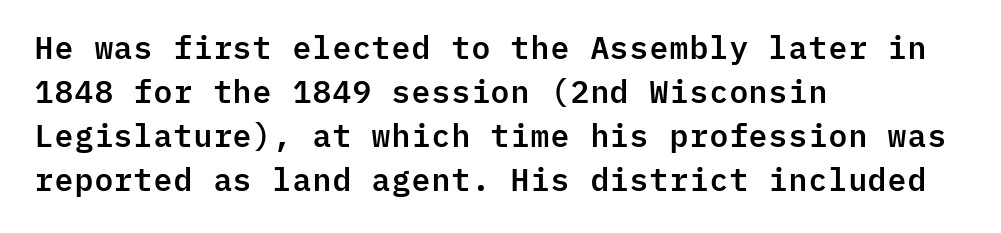
Q: Is the text italic (slanted)? A: No, it is upright.
Q: Is the typeface a serif or a sans-serif typeface? A: Sans-serif.
Q: Is the text underlined? A: No.
Q: How is the paragraph aligned? A: Left-aligned.
Q: Is the spacing between letters normal or unusually wide? A: Normal.
Q: Is the spacing between lines tight, normal or loose? A: Normal.
Q: Width (condensed, normal, or wide)? A: Normal.
Q: Stroke contrast? A: Low.
Q: x-height? A: Medium.
Q: Monospaced? A: Yes.
